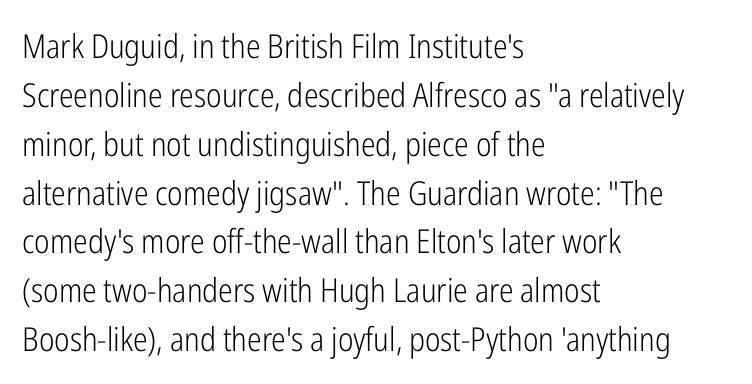
When letters stand straight like this, we call the style roman or upright. A typesetter would call this proportional, since set widths differ per character. Nothing unusual about the tracking: characters are spaced as the font intends. The line-height multiplier appears to be the usual default. Check the space under the baseline: it is left empty. In CSS terms this would be text-align: left.
